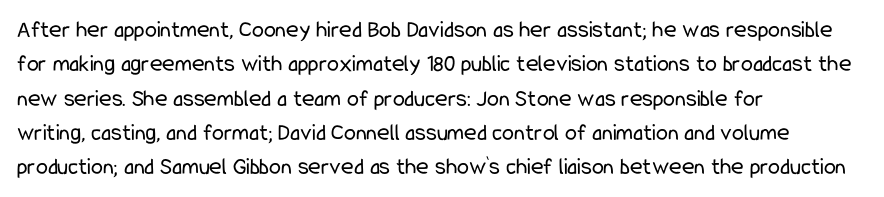
Vertical stems look standard width or narrower in stroke. Default kerning and tracking; the words read as compact shapes. These lines are set flush left with a ragged right edge. The baseline area is clear.
